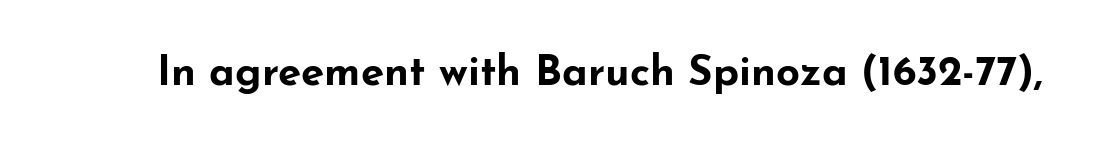
{"serif": "no", "italic": "no", "bold": "yes", "weight": "bold", "width": "wide", "stroke_contrast": "low", "x_height": "small", "monospaced": "no", "underline": "no", "letter_spacing": "normal", "letter_spacing_em": 0.0, "glyph_px": 42}
